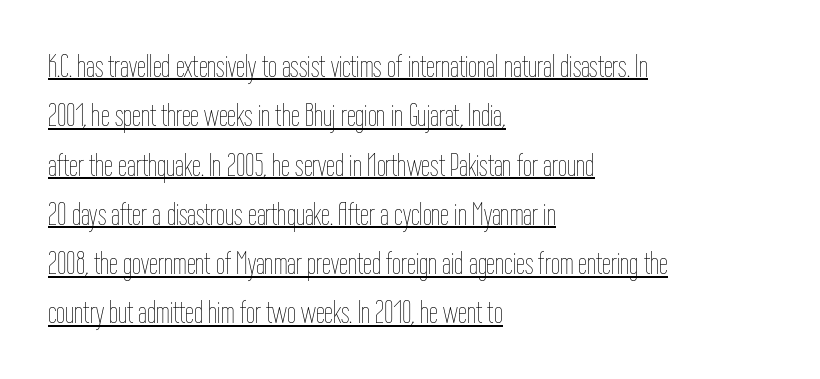
The image shows 32 px thin, condensed type, upright; set left-aligned, normal line spacing (1.54x), normal letter spacing, underlined; low stroke contrast and a medium x-height.
